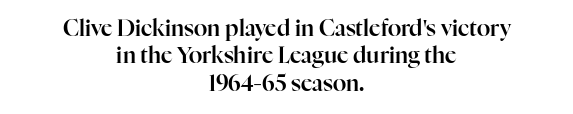
The image shows 22 px text type, upright; set centered, normal line spacing (1.25x), normal letter spacing, not underlined.
